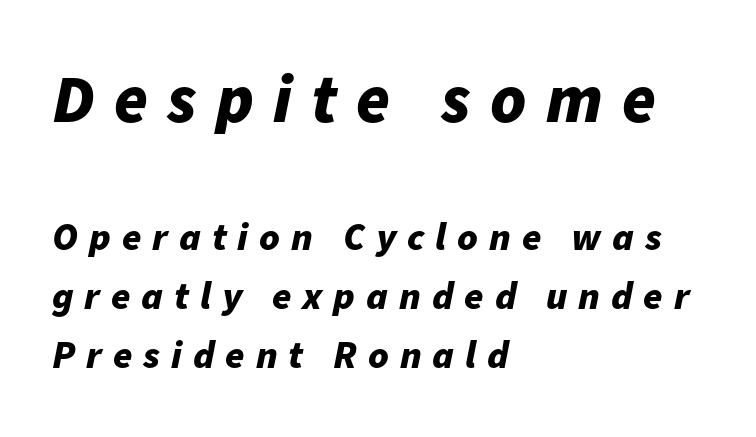
A clean baseline with only descenders dipping below it. Layout note: lines flush left. Compared with typical paragraphs, the rows here are spaced about the same. The block sitting higher on the canvas is the one with enlarged characters.
